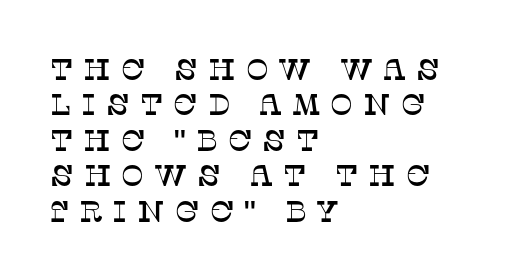
The image shows 30 px serif type, upright; set left-aligned, line spacing 1.18x, unusually wide letter spacing (+0.33 em), not underlined; low stroke contrast and a large x-height.
